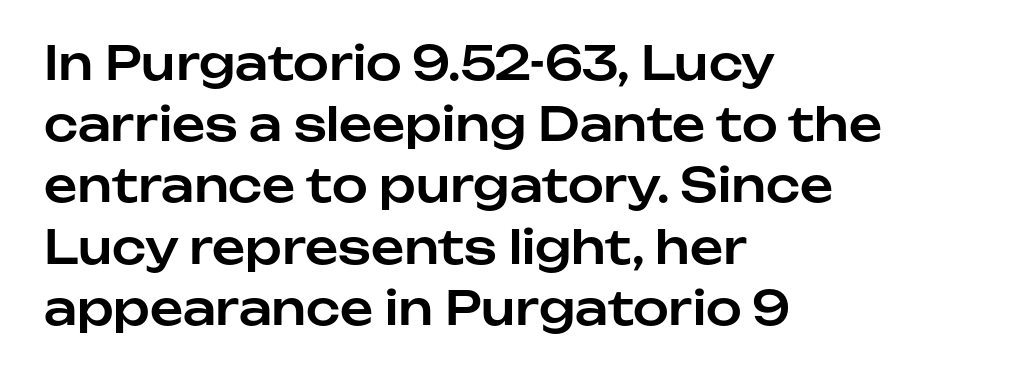
Q: Is the text italic (slanted)? A: No, it is upright.
Q: Is the typeface a serif or a sans-serif typeface? A: Sans-serif.
Q: Is the text underlined? A: No.
Q: How is the paragraph aligned? A: Left-aligned.
Q: Is the spacing between letters normal or unusually wide? A: Normal.
Q: Is the spacing between lines tight, normal or loose? A: Normal.
Q: Width (condensed, normal, or wide)? A: Normal.
Q: Stroke contrast? A: Low.
Q: x-height? A: Medium.
Q: Monospaced? A: No.
